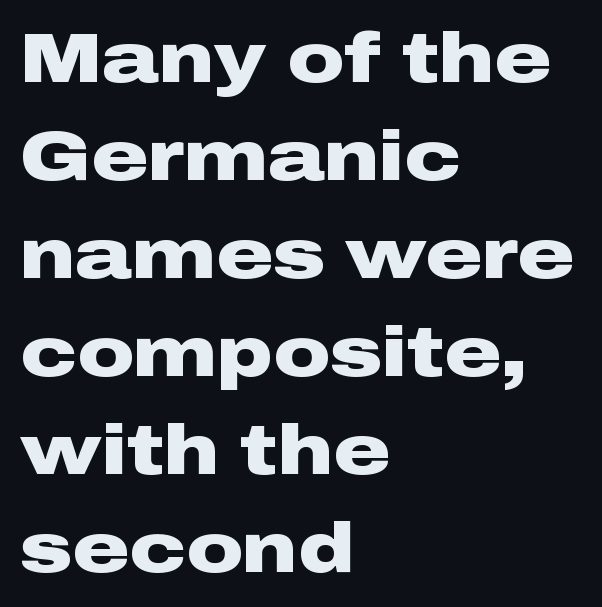
Q: Is the text bold? A: Yes.
Q: Is the text italic (slanted)? A: No, it is upright.
Q: Is the typeface a serif or a sans-serif typeface? A: Sans-serif.
Q: Is the text underlined? A: No.
Q: How is the paragraph aligned? A: Left-aligned.
Q: Is the spacing between letters normal or unusually wide? A: Normal.
Q: Is the spacing between lines tight, normal or loose? A: Normal.
Q: Width (condensed, normal, or wide)? A: Wide.
Q: Stroke contrast? A: Low.
Q: x-height? A: Medium.
Q: Monospaced? A: No.
